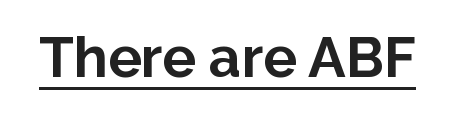
Q: Is the text bold? A: Yes.
Q: Is the text italic (slanted)? A: No, it is upright.
Q: Is the typeface a serif or a sans-serif typeface? A: Sans-serif.
Q: Is the text underlined? A: Yes.
Q: Is the spacing between letters normal or unusually wide? A: Normal.
Q: Width (condensed, normal, or wide)? A: Normal.
Q: Stroke contrast? A: Low.
Q: x-height? A: Medium.
Q: Monospaced? A: No.
